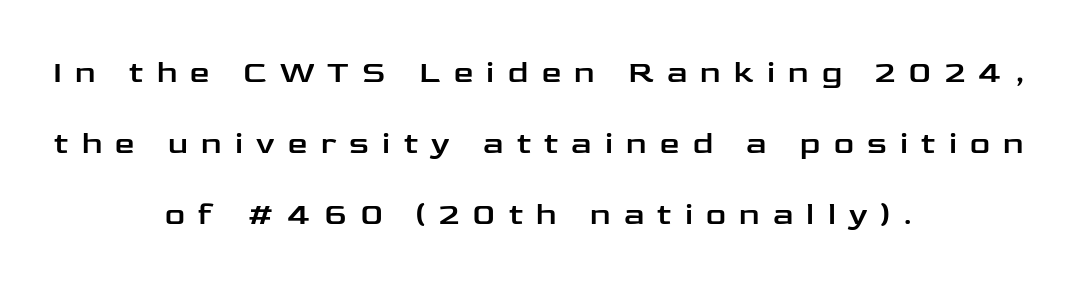
The image shows 31 px wide sans-serif type, upright; set centered, loose line spacing (2.29x), unusually wide letter spacing (+0.43 em), not underlined; low stroke contrast and a medium x-height.
